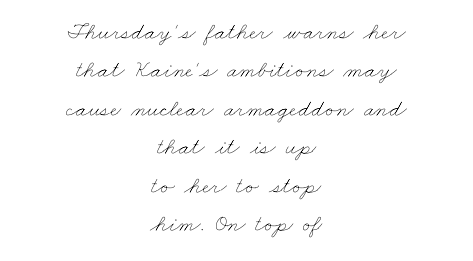
Q: Is the text bold? A: No.
Q: Is the text underlined? A: No.
Q: How is the paragraph aligned? A: Centered.
Q: Is the spacing between letters normal or unusually wide? A: Normal.
Q: Is the spacing between lines tight, normal or loose? A: Normal.
